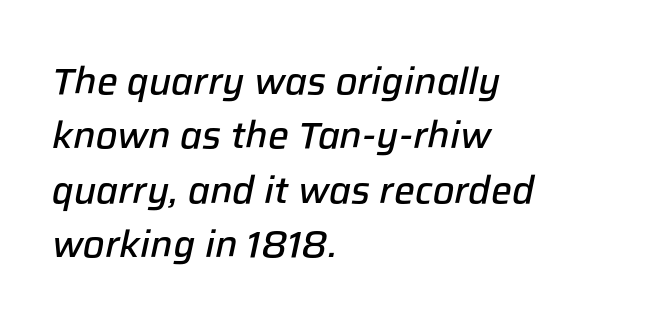
The letterforms sit shoulder to shoulder at normal distance. Set as a demibold, roughly 600 on the weight scale. Caption: multi-line text, flush left, ragged right. Slanted lettering throughout. A typesetter would call this leading conventional body-copy spacing.
